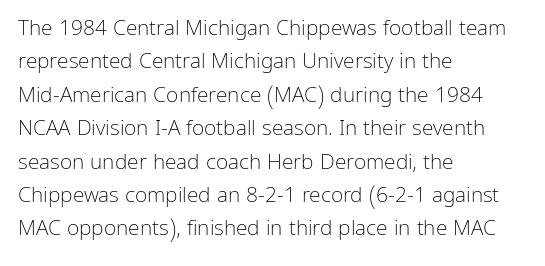
Q: Is the text bold? A: No.
Q: Is the text italic (slanted)? A: No, it is upright.
Q: Is the text underlined? A: No.
Q: How is the paragraph aligned? A: Left-aligned.
Q: Is the spacing between letters normal or unusually wide? A: Normal.
Q: Is the spacing between lines tight, normal or loose? A: Normal.
